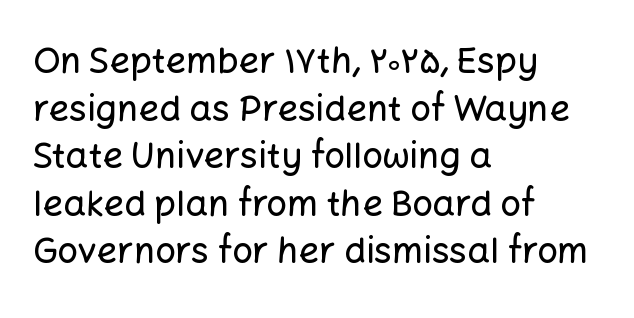
The compositor pushed each line to the left boundary. Decoration check: the copy has no underline. Characters follow at the spacing the type designer built in. A typesetter would mark this as roman, not italic. Notice how descenders clear the ascenders below comfortably — that's standard leading.
